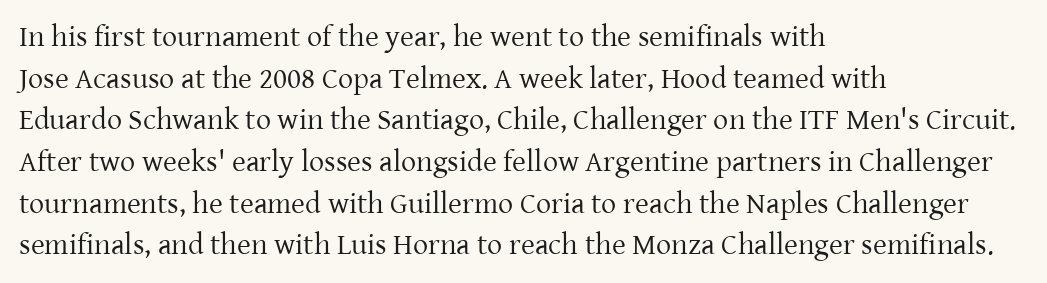
This sample keeps an unexceptional amount of space between lines. These lines are rendered in a variable-pitch font. One-word summary of the alignment: left. Is the stroke heavy? The answer is a plain regular-or-lighter.
